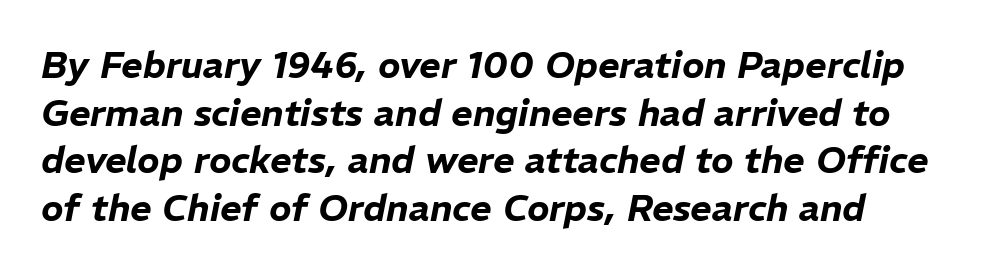
The lines sit at an ordinary, default distance from one another. Tracking here is standard; glyphs follow each other at the usual distance. Slant detected: the letters are inclined. The paragraph shown leans on its left margin.
